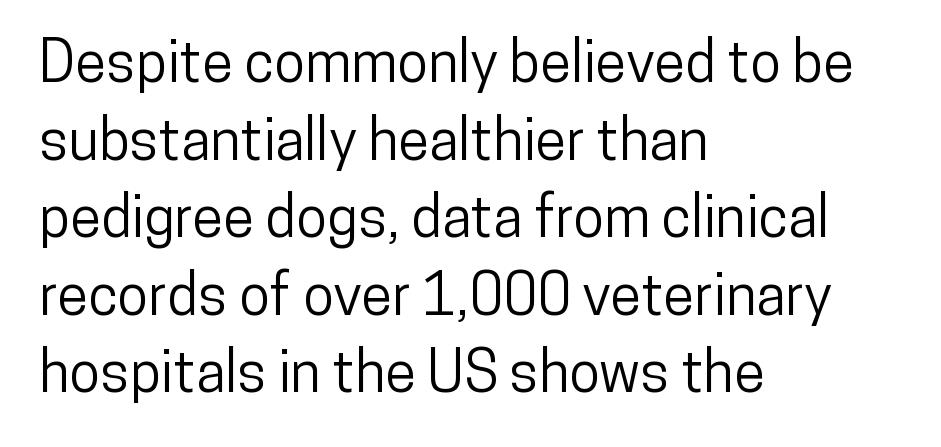
The image shows 57 px condensed sans-serif type, upright; set left-aligned, normal line spacing (1.36x), normal letter spacing, not underlined; low stroke contrast and a medium x-height.
